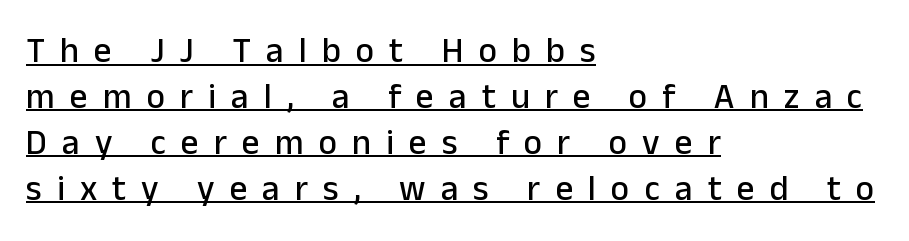
Look at the tracking — it's clearly loosened, letters drifting apart. Emphasis is given by a line drawn under the lettering. Proportional: the letters do not fall into vertical columns. It's the straight-up-and-down kind of type.
